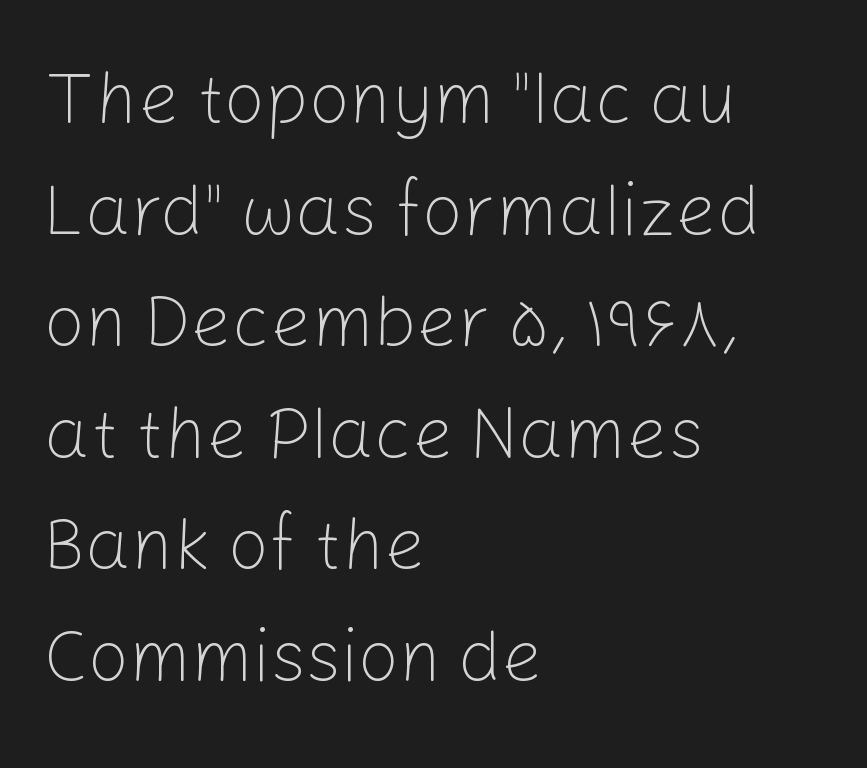
The image shows 72 px light sans-serif type, upright; set left-aligned, normal line spacing (1.55x), normal letter spacing, not underlined; low stroke contrast and a medium x-height.
